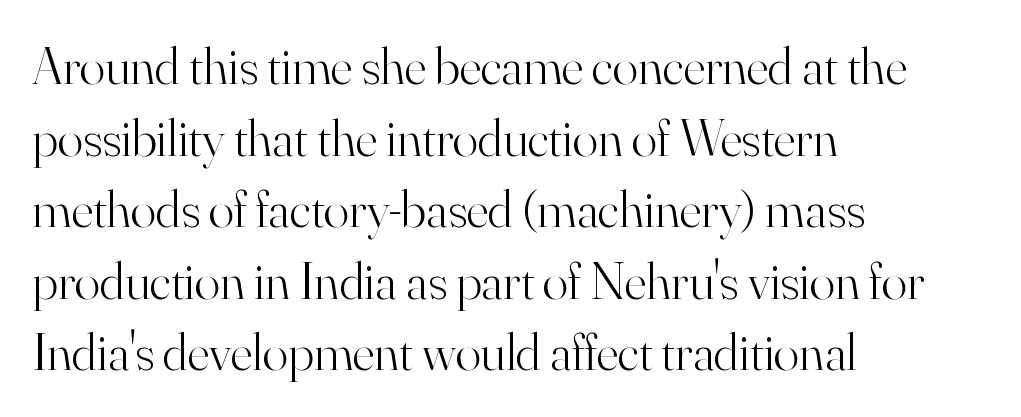
The image shows 53 px light serif type, upright; set left-aligned, normal line spacing (1.35x), normal letter spacing, not underlined; high stroke contrast and a small x-height.
